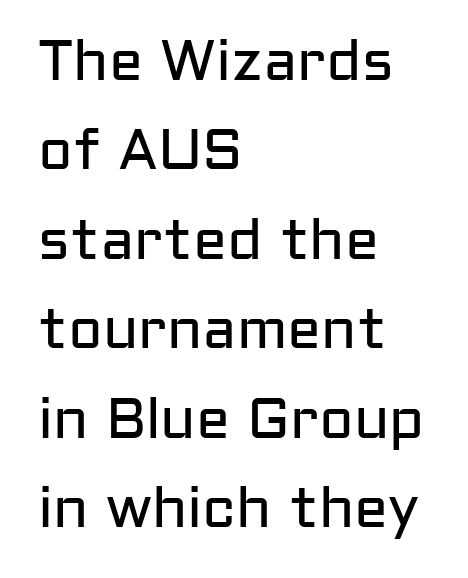
This rendering features lettering with no underline. The weight tops out at a normal text grade. A typesetter would call this proportional, since set widths differ per character. Left-aligned paragraph, ragged on the right. Serif or sans? Sans — the stroke terminals are bare. Normally led — the rows are evenly, conventionally spaced.
